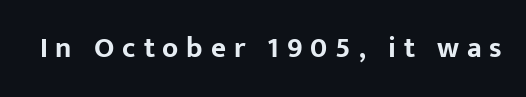
The image shows 29 px bold sans-serif type, upright; set unusually wide letter spacing (+0.27 em), not underlined; low stroke contrast and a medium x-height.
